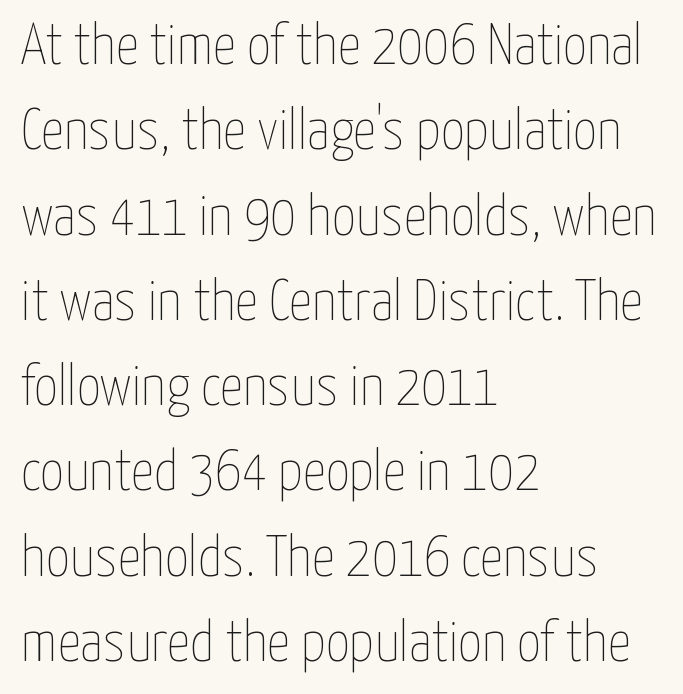
A typesetter would call this leading conventional body-copy spacing. One-word summary of the alignment: left. Unbolded letterforms with no extra heft. Descender tails drop into unmarked territory. The typography opts for an upright posture over an oblique one. Nobody touched the tracking dial on this one.
